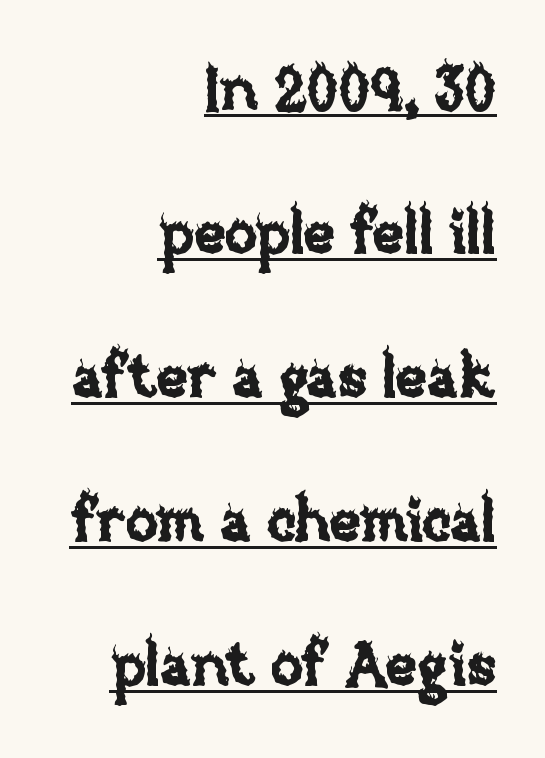
Vertical spacing — loose. This sample has the flowing, uneven cadence of proportional lettering. If you drew a line through each stem, it would be perfectly vertical. In CSS terms this would be text-align: right. These characters rest on top of a visible drawn line.
